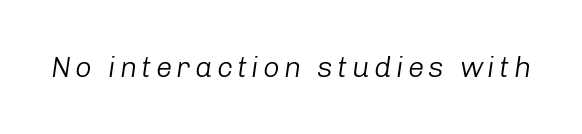
In terms of posture, this sample is oblique. Spacing verdict: proportional, widths tailored to each character. The area under the type is left untouched. No letter is thick-stroked: the sample isn't bold.
